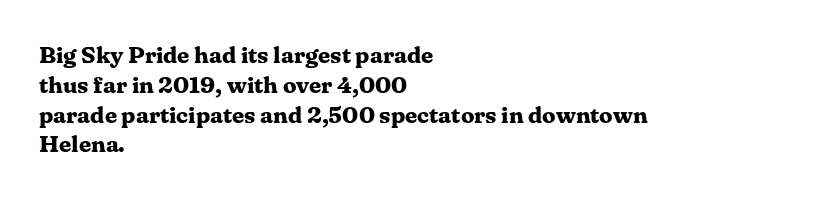
The image shows 24 px bold type, upright; set left-aligned, line spacing 1.24x, normal letter spacing, not underlined.
